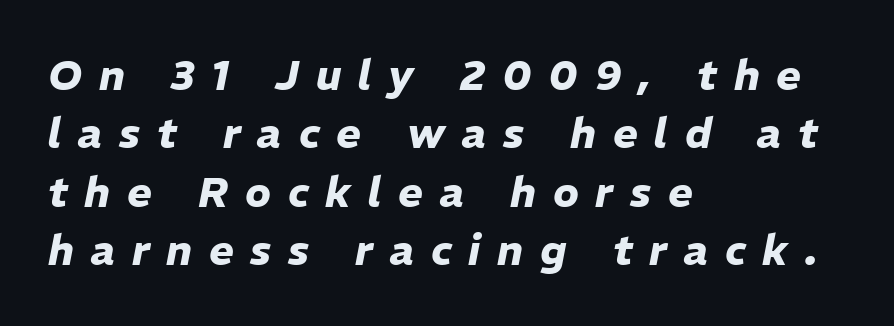
Q: Is the text bold? A: Yes.
Q: Is the text italic (slanted)? A: Yes, it leans right by about 11 degrees.
Q: Is the text underlined? A: No.
Q: How is the paragraph aligned? A: Left-aligned.
Q: Is the spacing between letters normal or unusually wide? A: Unusually wide.
Q: Is the spacing between lines tight, normal or loose? A: Normal.
Q: Width (condensed, normal, or wide)? A: Normal.
Q: Stroke contrast? A: Low.
Q: x-height? A: Medium.
Q: Monospaced? A: No.
